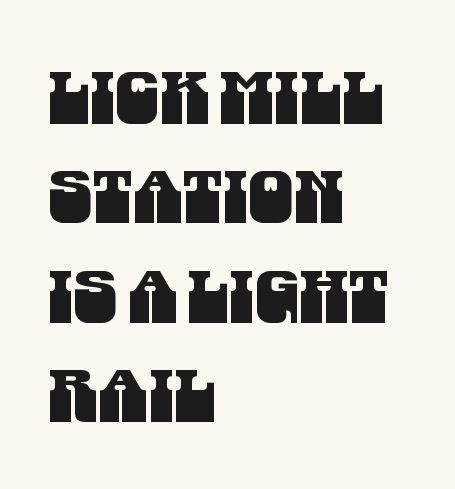
{"serif": "no", "width": "condensed", "stroke_contrast": "medium", "x_height": "large", "monospaced": "no", "underline": "no", "align": "left", "line_spacing": "normal", "line_spacing_ratio": 1.38, "letter_spacing": "normal", "letter_spacing_em": 0.0, "glyph_px": 72}
